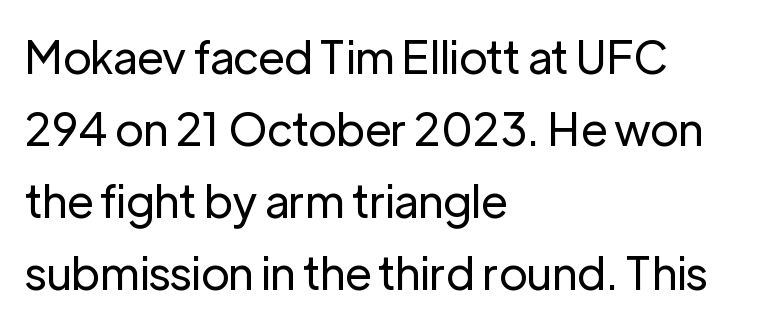
Q: Is the text bold? A: No.
Q: Is the text italic (slanted)? A: No, it is upright.
Q: Is the typeface a serif or a sans-serif typeface? A: Sans-serif.
Q: Is the text underlined? A: No.
Q: How is the paragraph aligned? A: Left-aligned.
Q: Is the spacing between letters normal or unusually wide? A: Normal.
Q: Is the spacing between lines tight, normal or loose? A: Normal.
Q: Width (condensed, normal, or wide)? A: Normal.
Q: Stroke contrast? A: Low.
Q: x-height? A: Medium.
Q: Monospaced? A: No.
